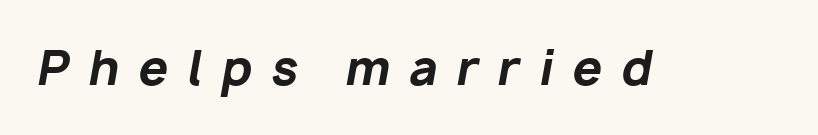
Q: Is the text bold? A: Yes.
Q: Is the text italic (slanted)? A: Yes, it leans right by about 10 degrees.
Q: Is the text underlined? A: No.
Q: Is the spacing between letters normal or unusually wide? A: Unusually wide.
Q: Width (condensed, normal, or wide)? A: Normal.
Q: Stroke contrast? A: Low.
Q: x-height? A: Medium.
Q: Monospaced? A: No.
